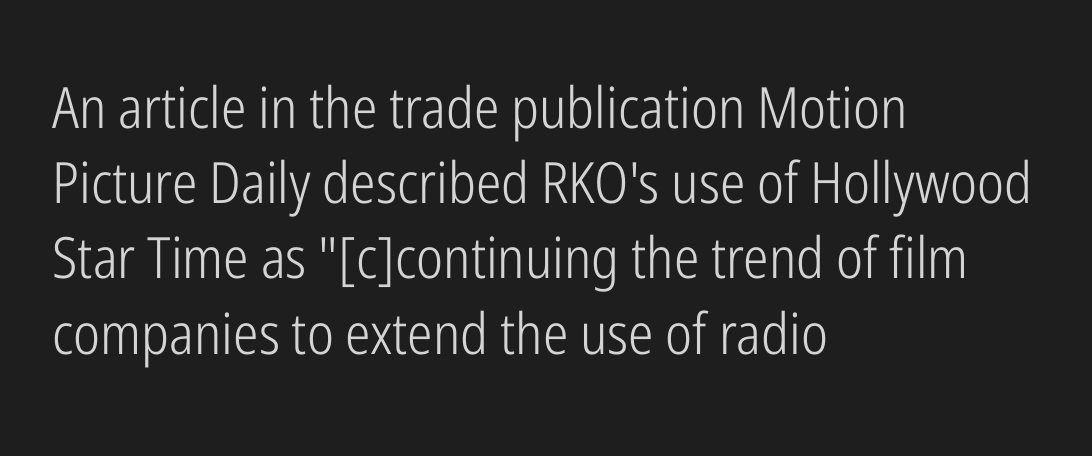
The gaps between neighbouring characters are ordinary and unremarkable. The glyphs in this specimen are sans serif. Think standard paragraph weight, or any step lighter than that. Bare-footed words on every line. Interline gaps are of average width in this sample.
